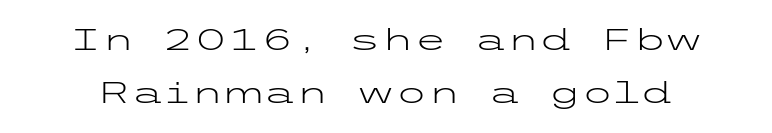
The image shows 30 px light, wide sans-serif type, upright; set line spacing 1.78x, normal letter spacing, not underlined; low stroke contrast and a medium x-height.
